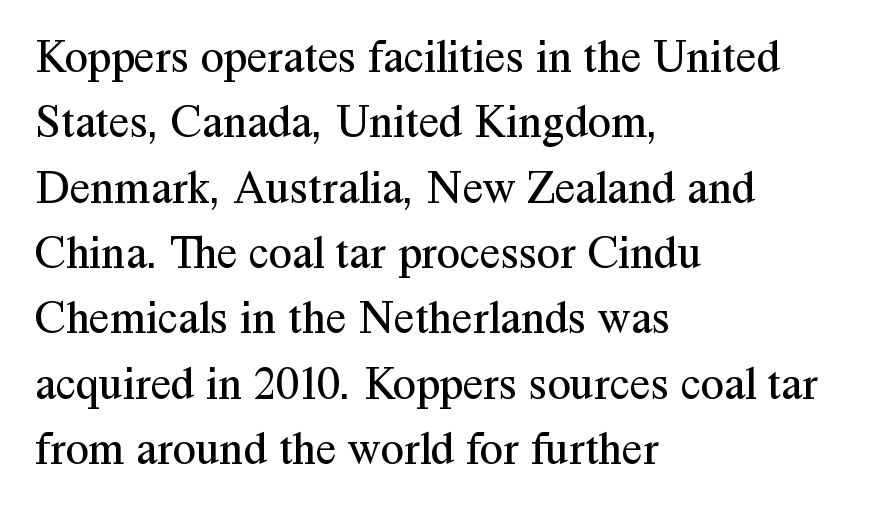
The image shows 47 px regular-weight serif type, upright; set left-aligned, normal line spacing (1.39x), normal letter spacing, not underlined; medium stroke contrast and a medium x-height.
